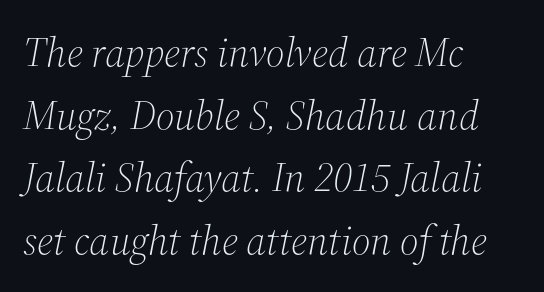
You could not count columns in this text — the font is proportionally spaced. The specimen reads as italic at a glance. Words appear dense and cohesive because spacing is normal. This block has exactly the height ordinary leading produces. Font category for this specimen: serif.
